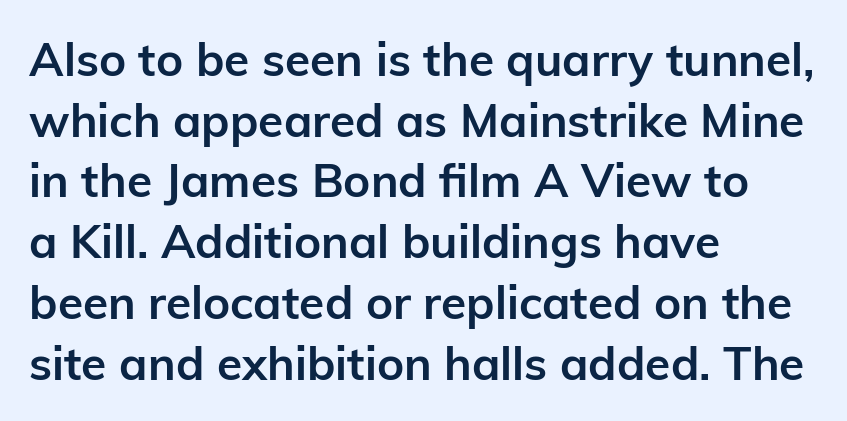
Q: Is the text bold? A: Yes.
Q: Is the text italic (slanted)? A: No, it is upright.
Q: Is the typeface a serif or a sans-serif typeface? A: Sans-serif.
Q: Is the text underlined? A: No.
Q: How is the paragraph aligned? A: Left-aligned.
Q: Is the spacing between letters normal or unusually wide? A: Normal.
Q: Is the spacing between lines tight, normal or loose? A: Normal.
Q: Width (condensed, normal, or wide)? A: Normal.
Q: Stroke contrast? A: Low.
Q: x-height? A: Medium.
Q: Monospaced? A: No.
